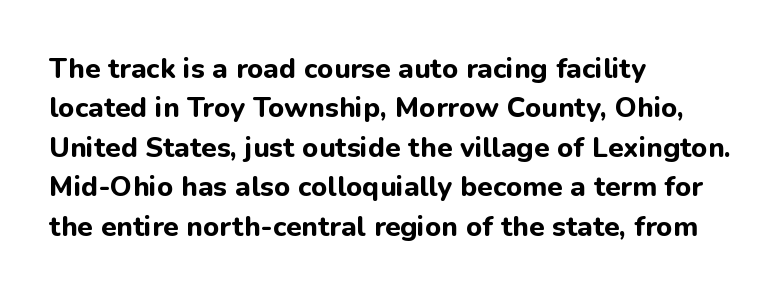
The image shows 28 px bold sans-serif type, upright; set left-aligned, normal line spacing (1.41x), normal letter spacing, not underlined; low stroke contrast and a medium x-height.
